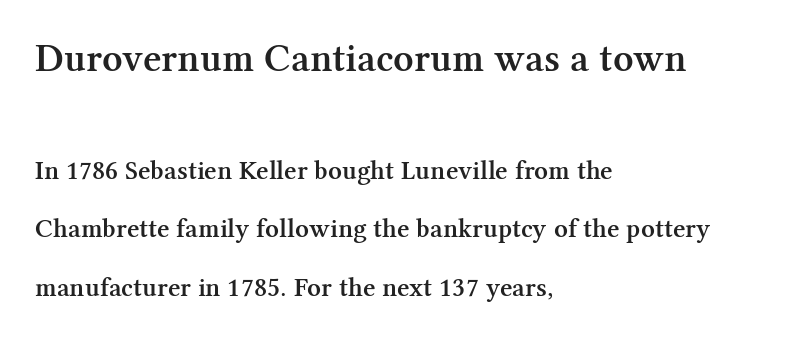
The face used here is a semibold: visibly heavier than regular, lighter than bold. The type family on display is of the serif kind. Students, note that the glyphs here touch the page at normal intervals. What's the leading like? Stretched, with rows far apart.
